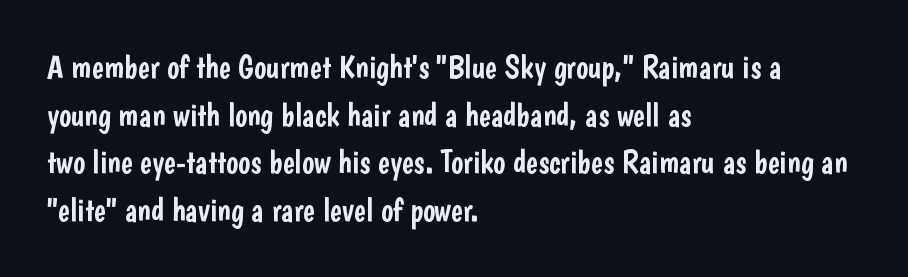
Q: Is the text italic (slanted)? A: No, it is upright.
Q: Is the typeface a serif or a sans-serif typeface? A: Sans-serif.
Q: Is the text underlined? A: No.
Q: How is the paragraph aligned? A: Left-aligned.
Q: Is the spacing between letters normal or unusually wide? A: Normal.
Q: Is the spacing between lines tight, normal or loose? A: Normal.
Q: Width (condensed, normal, or wide)? A: Condensed.
Q: Stroke contrast? A: Low.
Q: x-height? A: Medium.
Q: Monospaced? A: No.
